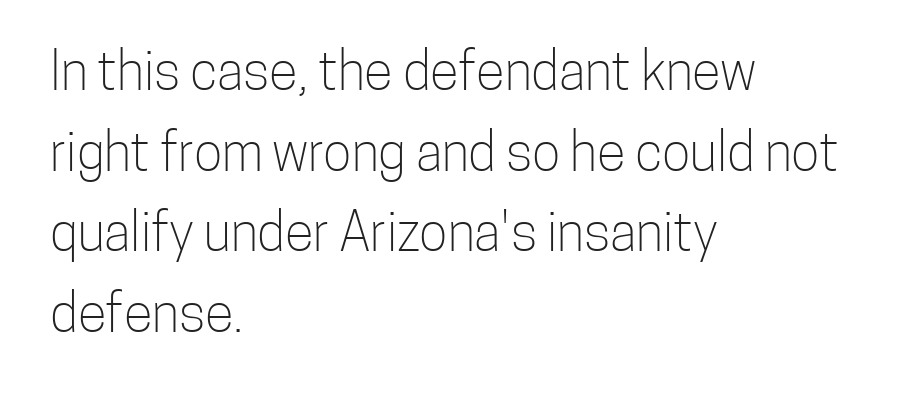
A typesetter would call this proportional, since set widths differ per character. The vertical gap from one line to the next is medium. This is roman type, the default non-slanted kind. Visually the block forms a straight wall on the left and a jagged coastline on the right.
